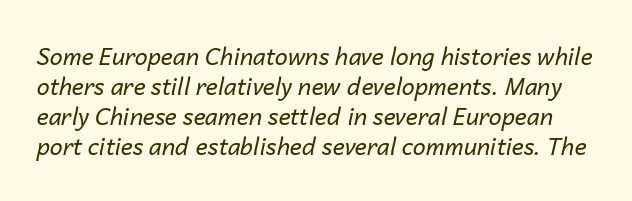
{"italic": "yes", "lean": "right", "slant_degrees": 14, "bold": "no", "underline": "no", "line_spacing": "normal", "line_spacing_ratio": 1.31, "letter_spacing": "normal", "letter_spacing_em": 0.0, "glyph_px": 23}
